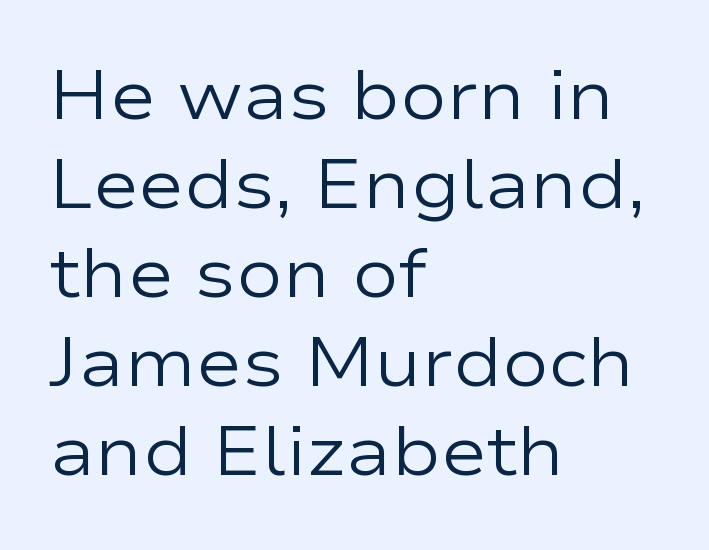
The image shows 69 px regular-weight, wide sans-serif type, upright; set left-aligned, normal line spacing (1.29x), normal letter spacing, not underlined; low stroke contrast and a medium x-height.
